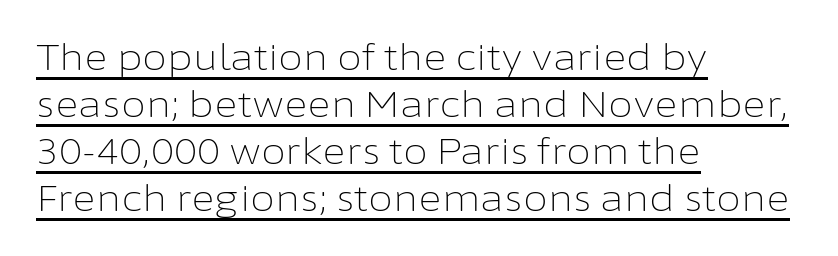
Here the glyphs are tracked normally, forming tight word shapes. Varying glyph widths throughout — classic text-font behaviour. Line spacing here is normal. No extra ink here — the face is not bold. The passage shown is underscored from start to finish. What kind of face is this? One without serifs — a sans.
